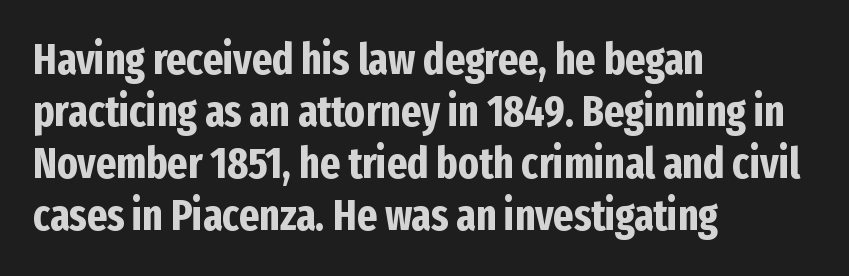
{"serif": "no", "italic": "no", "bold": "yes", "weight": "bold", "width": "condensed", "stroke_contrast": "low", "x_height": "medium", "monospaced": "no", "underline": "no", "align": "left", "line_spacing_ratio": 1.21, "letter_spacing": "normal", "letter_spacing_em": 0.0, "glyph_px": 43}
